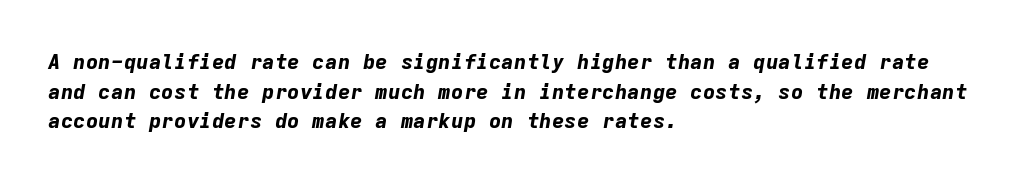
Q: Is the text bold? A: Yes.
Q: Is the text italic (slanted)? A: Yes, it leans right by about 9 degrees.
Q: Is the text underlined? A: No.
Q: How is the paragraph aligned? A: Left-aligned.
Q: Is the spacing between letters normal or unusually wide? A: Normal.
Q: Is the spacing between lines tight, normal or loose? A: Normal.
